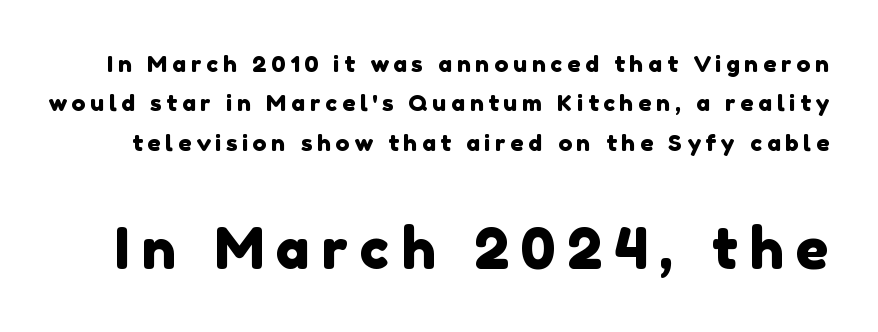
Caption: upper text group reduced, lower text group enlarged. Note the varied advance widths — an 'i' is clearly narrower than an 'm'. Honestly, there is no underline to notice here at all. Characters follow at a spacing far wider than the type designer built in. No feet cap the strokes, marking this as sans-serif type.
